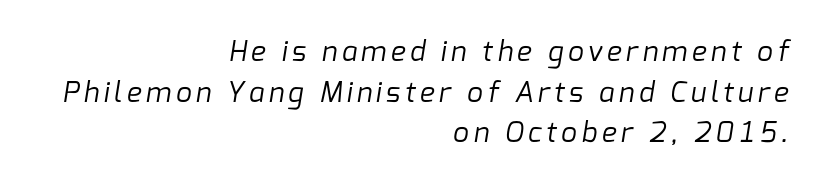
Q: Is the text bold? A: No.
Q: Is the typeface a serif or a sans-serif typeface? A: Sans-serif.
Q: Is the text underlined? A: No.
Q: How is the paragraph aligned? A: Right-aligned.
Q: Is the spacing between lines tight, normal or loose? A: Normal.
Q: Width (condensed, normal, or wide)? A: Normal.
Q: Stroke contrast? A: Low.
Q: x-height? A: Medium.
Q: Monospaced? A: No.
